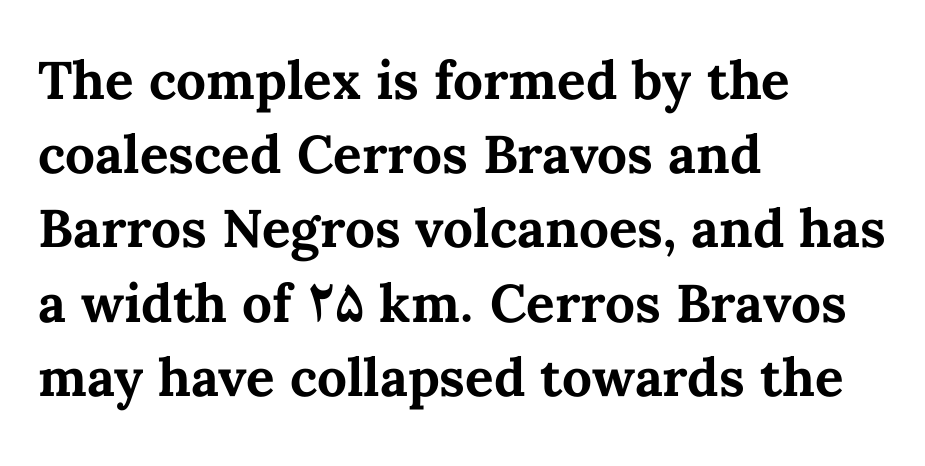
Words float on clear page, feet unadorned. A typesetter would call this proportional, since set widths differ per character. The characters look thick and weighty, a clear bold. Quick note: not italic, upright. Left-aligned paragraph, ragged on the right. Leading: standard.
